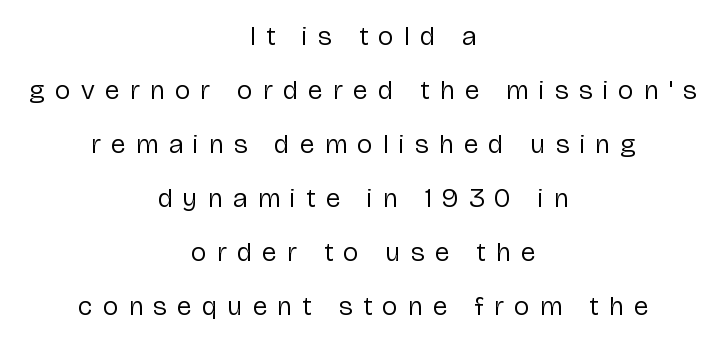
{"italic": "no", "bold": "no", "underline": "no", "align": "center", "line_spacing": "loose", "line_spacing_ratio": 2.0, "letter_spacing": "wide", "letter_spacing_em": 0.39, "glyph_px": 27}
